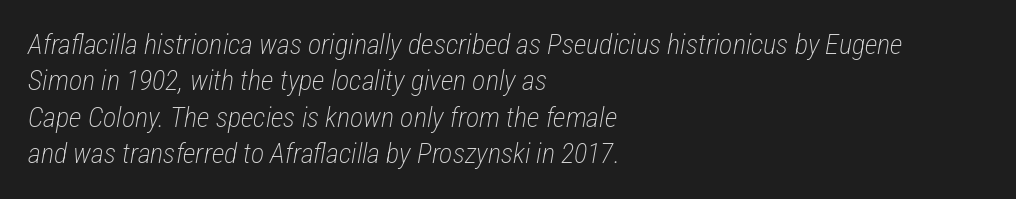
Q: Is the text bold? A: No.
Q: Is the text italic (slanted)? A: Yes, it leans right by about 12 degrees.
Q: Is the text underlined? A: No.
Q: How is the paragraph aligned? A: Left-aligned.
Q: Is the spacing between letters normal or unusually wide? A: Normal.
Q: Is the spacing between lines tight, normal or loose? A: Normal.
Q: Width (condensed, normal, or wide)? A: Condensed.
Q: Stroke contrast? A: Low.
Q: x-height? A: Medium.
Q: Monospaced? A: No.
